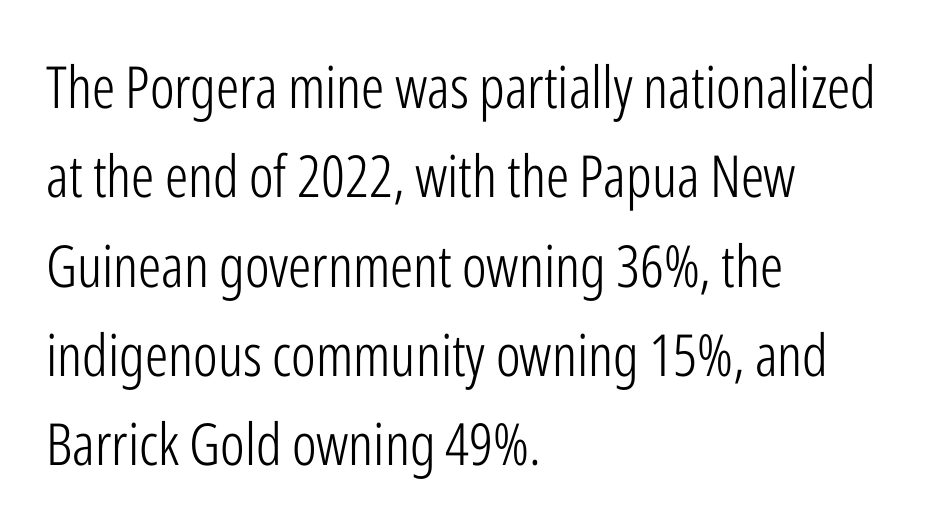
{"serif": "no", "italic": "no", "bold": "no", "weight": "light", "width": "condensed", "stroke_contrast": "low", "x_height": "medium", "monospaced": "no", "underline": "no", "align": "left", "line_spacing": "normal", "line_spacing_ratio": 1.54, "letter_spacing": "normal", "letter_spacing_em": 0.0, "glyph_px": 58}
